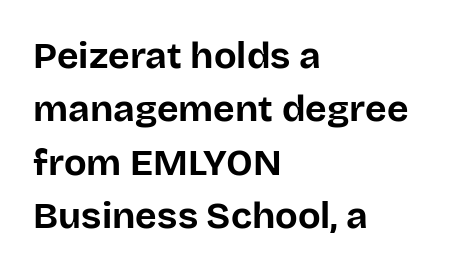
The image shows 37 px bold sans-serif type, upright; set left-aligned, normal line spacing (1.44x), normal letter spacing, not underlined; low stroke contrast and a large x-height.
